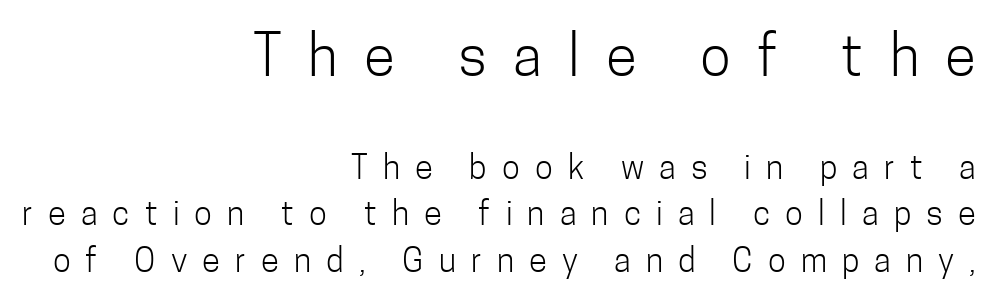
The compositor pushed each line to the right boundary. This is sans-serif lettering, the kind often seen on screens and signage. Does the leading feel generous? No, just average. Each word looks stretched out because of the extra space between its letters. It's the straight-up-and-down kind of type. This is not heavy type; no bold has been used.
